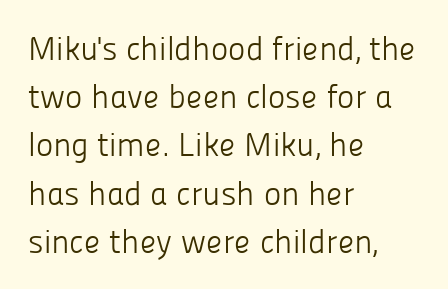
The image shows 33 px light sans-serif type, upright; set left-aligned, normal line spacing (1.46x), normal letter spacing, not underlined; low stroke contrast and a medium x-height.
